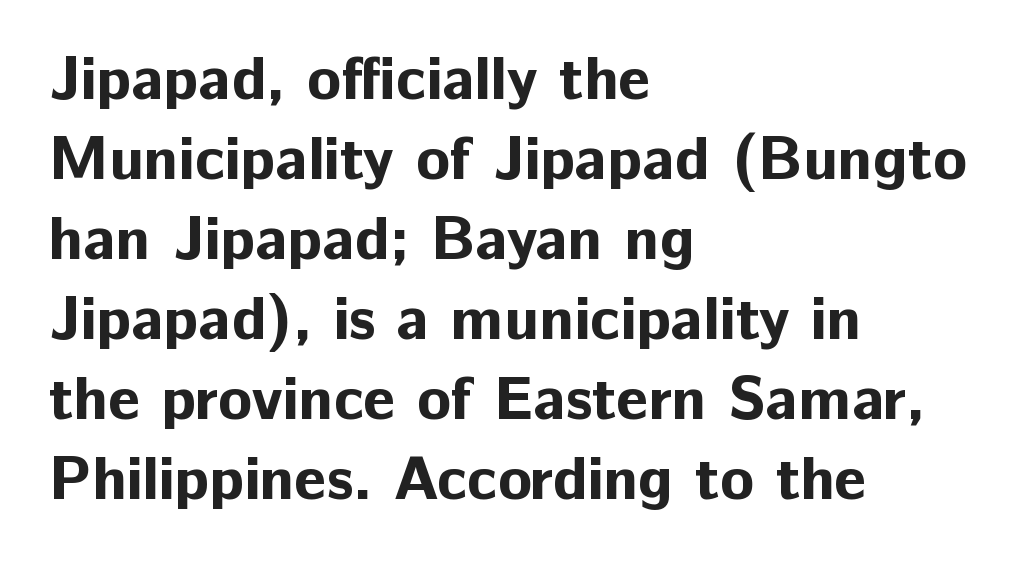
The image shows 62 px bold sans-serif type, upright; set left-aligned, normal line spacing (1.29x), normal letter spacing, not underlined; low stroke contrast and a medium x-height.
